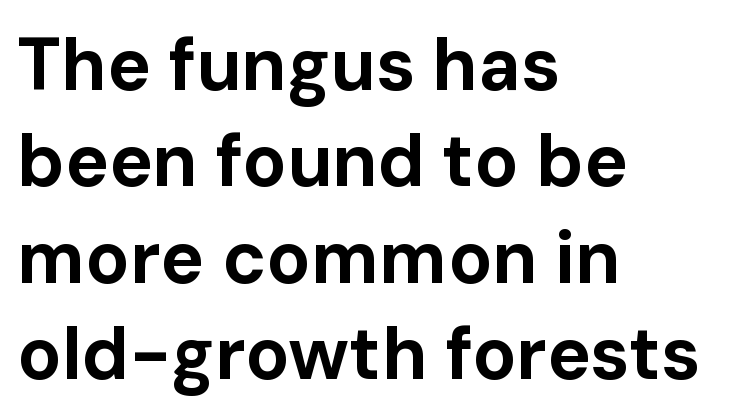
Q: Is the text bold? A: Yes.
Q: Is the text italic (slanted)? A: No, it is upright.
Q: Is the typeface a serif or a sans-serif typeface? A: Sans-serif.
Q: Is the text underlined? A: No.
Q: How is the paragraph aligned? A: Left-aligned.
Q: Is the spacing between letters normal or unusually wide? A: Normal.
Q: Is the spacing between lines tight, normal or loose? A: Normal.
Q: Width (condensed, normal, or wide)? A: Normal.
Q: Stroke contrast? A: Low.
Q: x-height? A: Medium.
Q: Monospaced? A: No.
